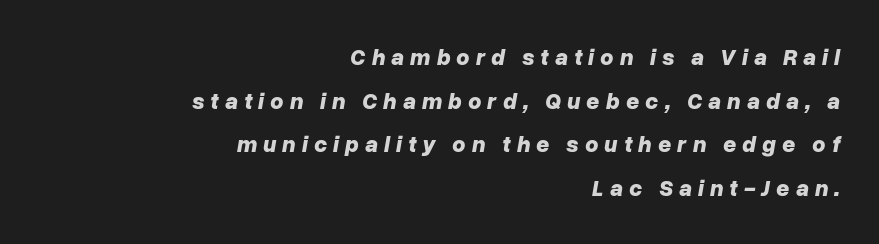
Honestly, there is no underline to notice here at all. These words are printed bold, with thick strokes throughout. The text carries the slant typical of an italic or oblique font. Horizontally, the lines are justified to the trailing edge only. The rendering uses a large line-height, opening up the rows.
